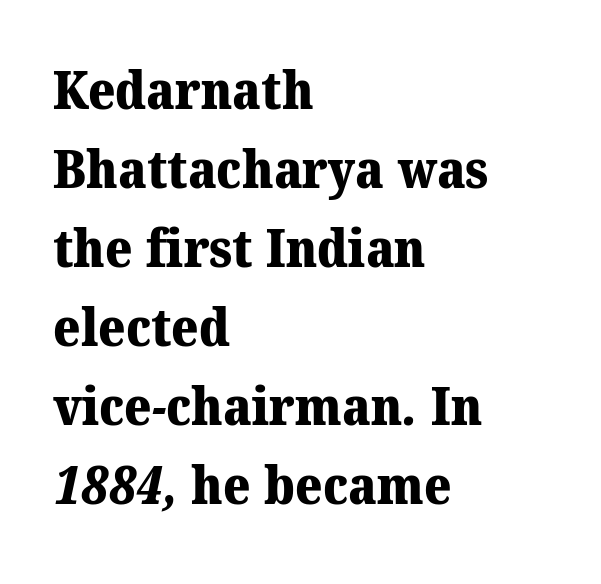
{"serif": "yes", "bold": "yes", "weight": "heavy", "width": "normal", "stroke_contrast": "medium", "x_height": "medium", "monospaced": "no", "underline": "no", "align": "left", "line_spacing": "normal", "line_spacing_ratio": 1.52, "letter_spacing": "normal", "letter_spacing_em": 0.0, "glyph_px": 52}
